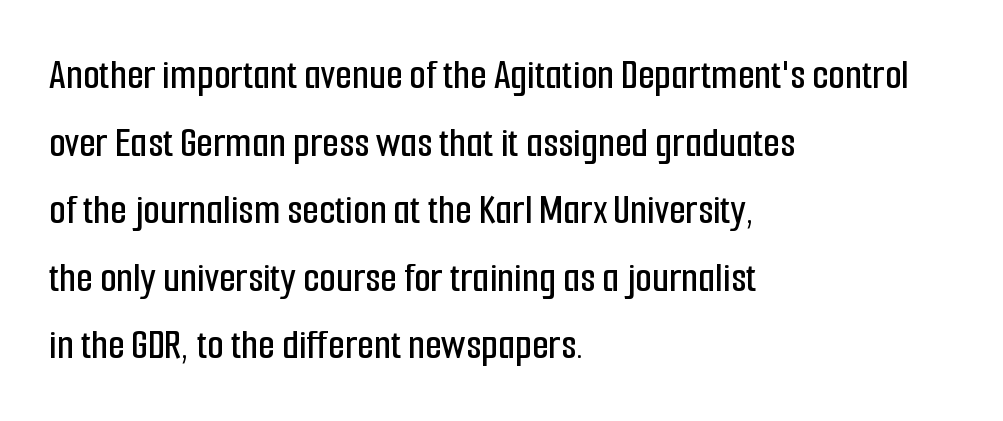
Q: Is the text italic (slanted)? A: No, it is upright.
Q: Is the typeface a serif or a sans-serif typeface? A: Sans-serif.
Q: Is the text underlined? A: No.
Q: How is the paragraph aligned? A: Left-aligned.
Q: Is the spacing between letters normal or unusually wide? A: Normal.
Q: Is the spacing between lines tight, normal or loose? A: Normal.
Q: Width (condensed, normal, or wide)? A: Condensed.
Q: Stroke contrast? A: Low.
Q: x-height? A: Medium.
Q: Monospaced? A: No.
